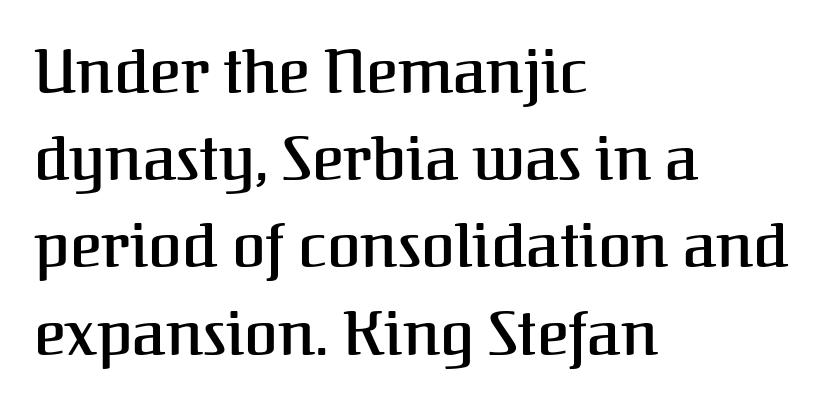
Q: Is the text italic (slanted)? A: No, it is upright.
Q: Is the typeface a serif or a sans-serif typeface? A: Serif.
Q: Is the text underlined? A: No.
Q: How is the paragraph aligned? A: Left-aligned.
Q: Is the spacing between letters normal or unusually wide? A: Normal.
Q: Is the spacing between lines tight, normal or loose? A: Normal.
Q: Width (condensed, normal, or wide)? A: Normal.
Q: Stroke contrast? A: Medium.
Q: x-height? A: Medium.
Q: Monospaced? A: No.
